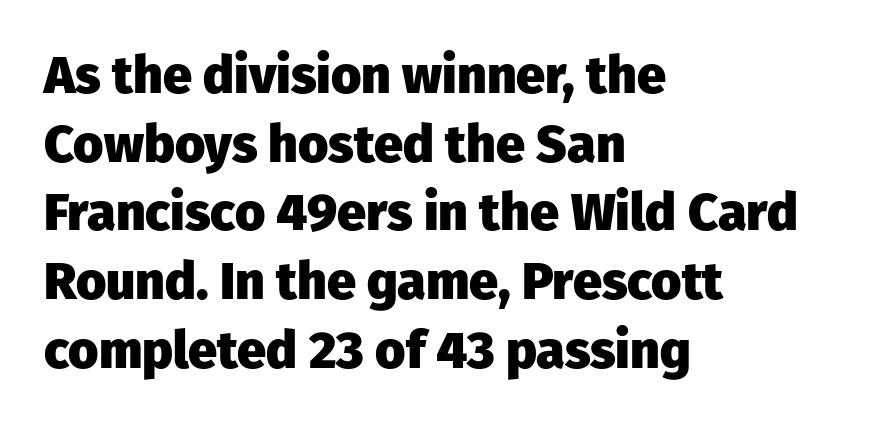
The image shows 52 px heavy sans-serif type, upright; set left-aligned, normal line spacing (1.32x), normal letter spacing, not underlined; low stroke contrast and a medium x-height.
